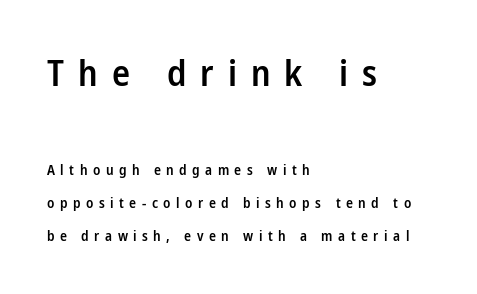
The image shows 36 px semibold, condensed sans-serif type, upright; set left-aligned, loose line spacing (2.35x), unusually wide letter spacing (+0.39 em), not underlined; the first (top) block is 2.57x larger; low stroke contrast and a medium x-height.
